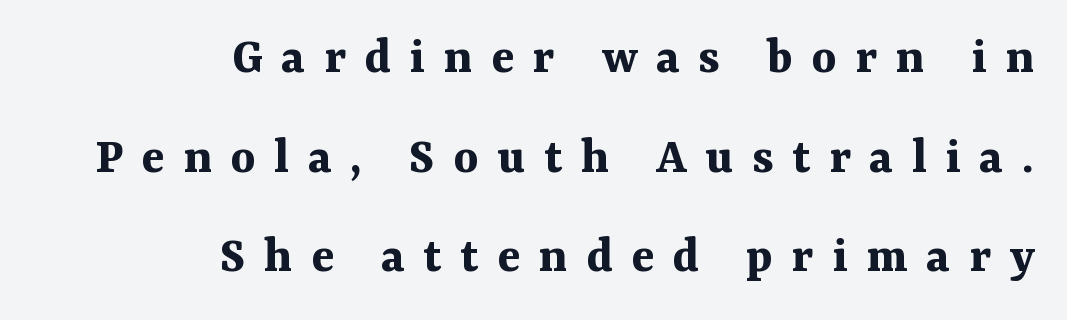
The image shows 53 px bold serif type, upright; set right-aligned, line spacing 1.88x, unusually wide letter spacing (+0.35 em), not underlined; medium stroke contrast and a medium x-height.
